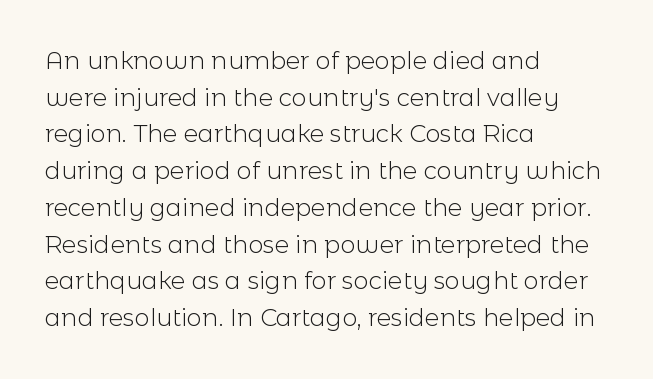
Q: Is the text bold? A: No.
Q: Is the text italic (slanted)? A: No, it is upright.
Q: Is the text underlined? A: No.
Q: How is the paragraph aligned? A: Left-aligned.
Q: Is the spacing between letters normal or unusually wide? A: Normal.
Q: Is the spacing between lines tight, normal or loose? A: Normal.
